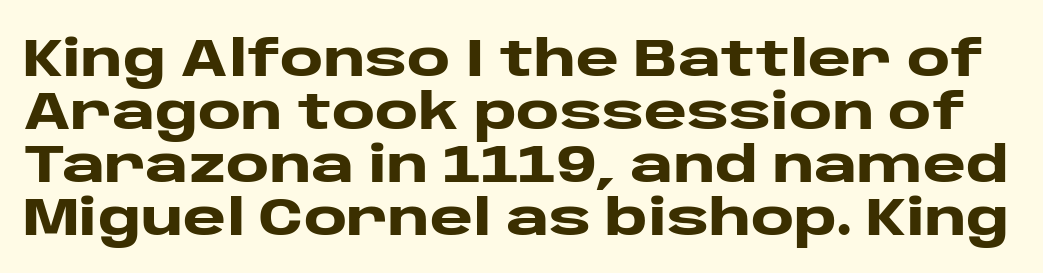
{"serif": "no", "italic": "no", "bold": "yes", "weight": "heavy", "width": "wide", "stroke_contrast": "low", "x_height": "large", "monospaced": "no", "underline": "no", "line_spacing": "tight", "line_spacing_ratio": 1.02, "letter_spacing": "normal", "letter_spacing_em": 0.0, "glyph_px": 52}
